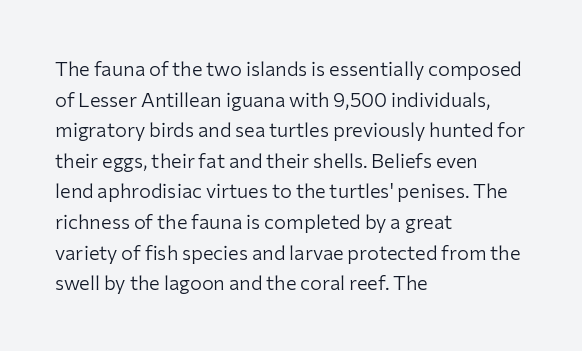
If you drew a line through each stem, it would be perfectly vertical. Students, observe: this is what conventionally led text looks like. Alignment: flush left. Decoration check: the copy has no underline.
